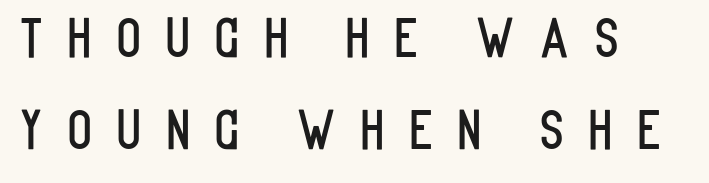
These lines are rendered in a variable-pitch font. Students, note that the glyphs here are deliberately spaced far apart. Italic: no, the glyphs are upright roman. Just letters on the line, the space beneath them empty. Line starts are locked; line ends wander. I'd call this a sans setting — the letters go barefoot.
